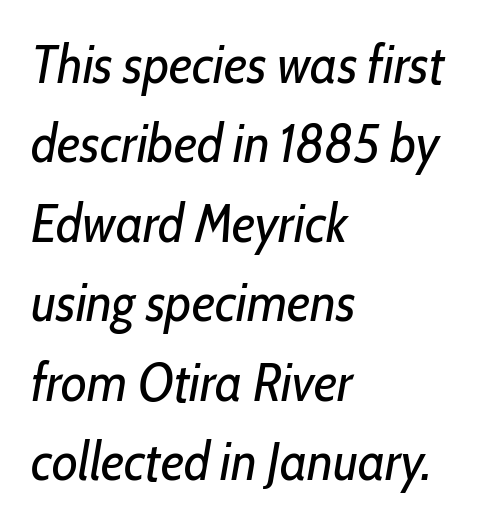
The image shows 53 px regular-weight, condensed type, italic (leaning right); set left-aligned, normal line spacing (1.5x), normal letter spacing, not underlined; low stroke contrast and a medium x-height.
